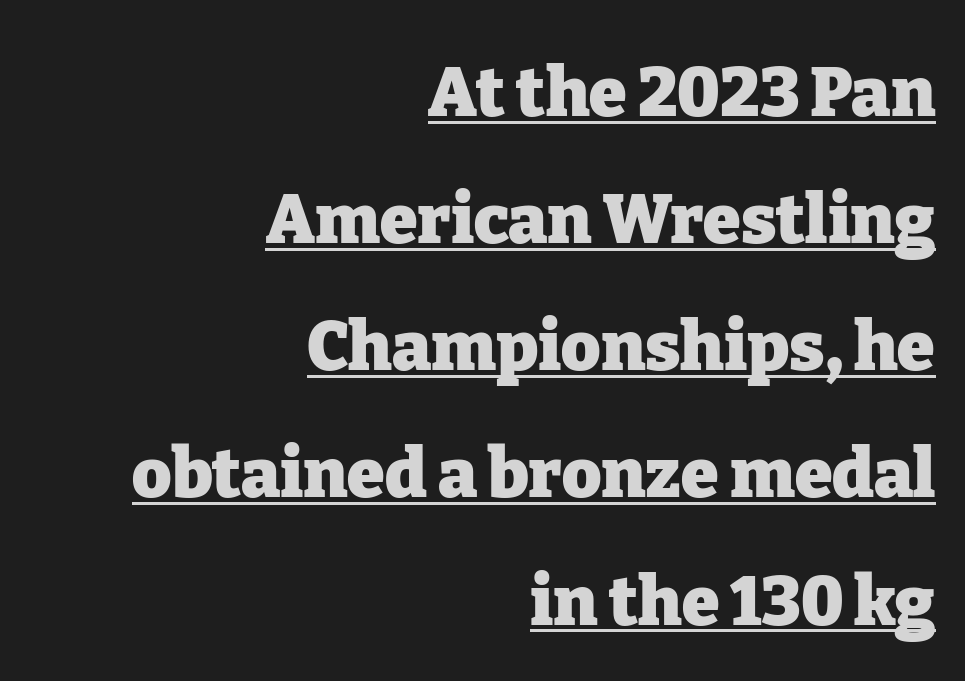
The image shows 68 px heavy serif type, upright; set right-aligned, line spacing 1.87x, normal letter spacing, underlined; low stroke contrast and a medium x-height.
